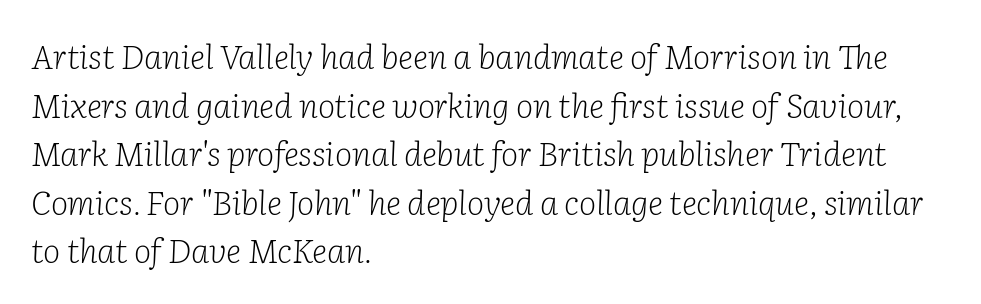
Spacing between characters is what you'd get straight out of the box. The specimen reads as italic at a glance. Observe the serifs anchoring each vertical stroke in this sample. Students, observe: this is what conventionally led text looks like. A quiet, ordinary-to-light weight characterises the typeface.
